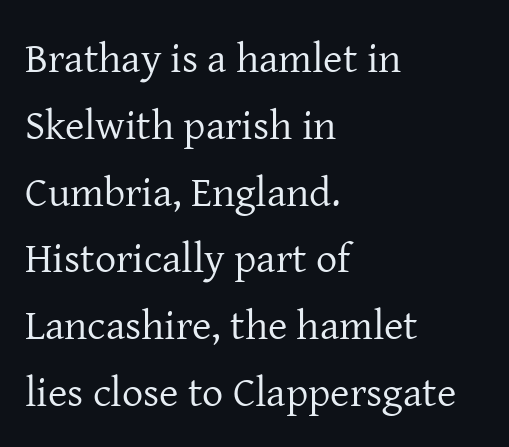
Q: Is the text bold? A: No.
Q: Is the text italic (slanted)? A: No, it is upright.
Q: Is the typeface a serif or a sans-serif typeface? A: Serif.
Q: Is the text underlined? A: No.
Q: How is the paragraph aligned? A: Left-aligned.
Q: Is the spacing between letters normal or unusually wide? A: Normal.
Q: Is the spacing between lines tight, normal or loose? A: Normal.
Q: Width (condensed, normal, or wide)? A: Normal.
Q: Stroke contrast? A: Low.
Q: x-height? A: Medium.
Q: Monospaced? A: No.
